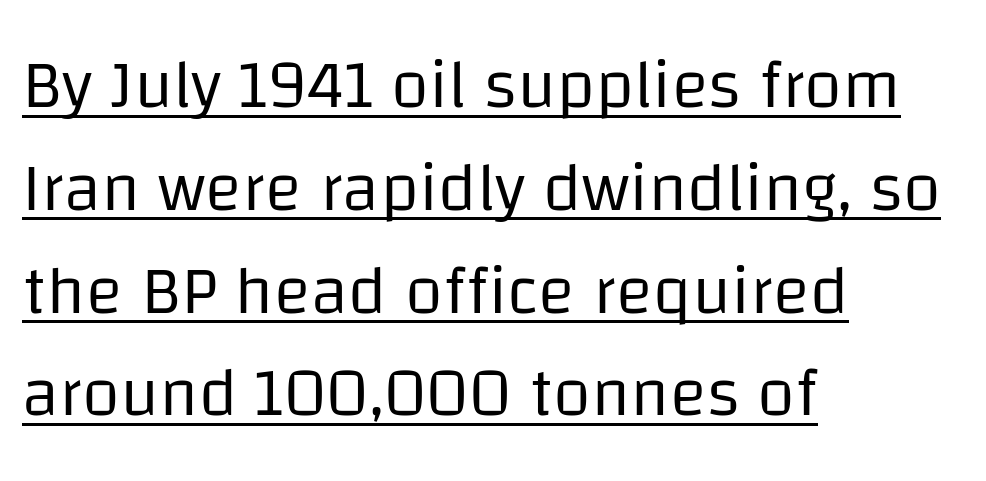
{"serif": "no", "italic": "no", "bold": "no", "weight": "regular", "width": "normal", "stroke_contrast": "low", "x_height": "large", "monospaced": "no", "underline": "yes", "align": "left", "line_spacing": "normal", "line_spacing_ratio": 1.49, "letter_spacing": "normal", "letter_spacing_em": 0.0, "glyph_px": 69}
